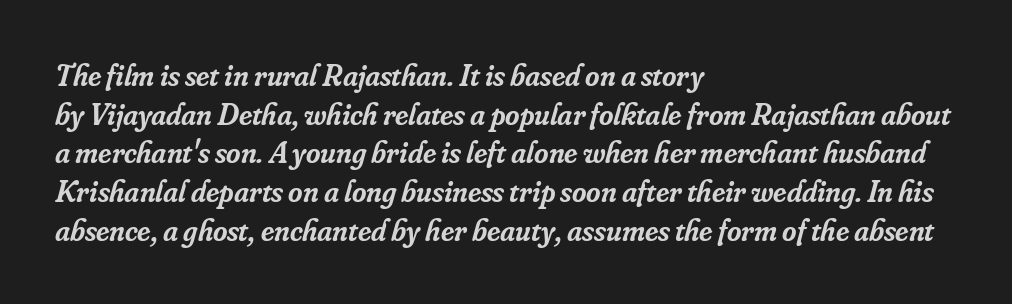
Q: Is the text bold? A: Semi-bold.
Q: Is the text italic (slanted)? A: Yes, it leans right by about 16 degrees.
Q: Is the typeface a serif or a sans-serif typeface? A: Serif.
Q: Is the text underlined? A: No.
Q: How is the paragraph aligned? A: Left-aligned.
Q: Is the spacing between letters normal or unusually wide? A: Normal.
Q: Is the spacing between lines tight, normal or loose? A: Normal.
Q: Width (condensed, normal, or wide)? A: Normal.
Q: Stroke contrast? A: Low.
Q: x-height? A: Small.
Q: Monospaced? A: No.
